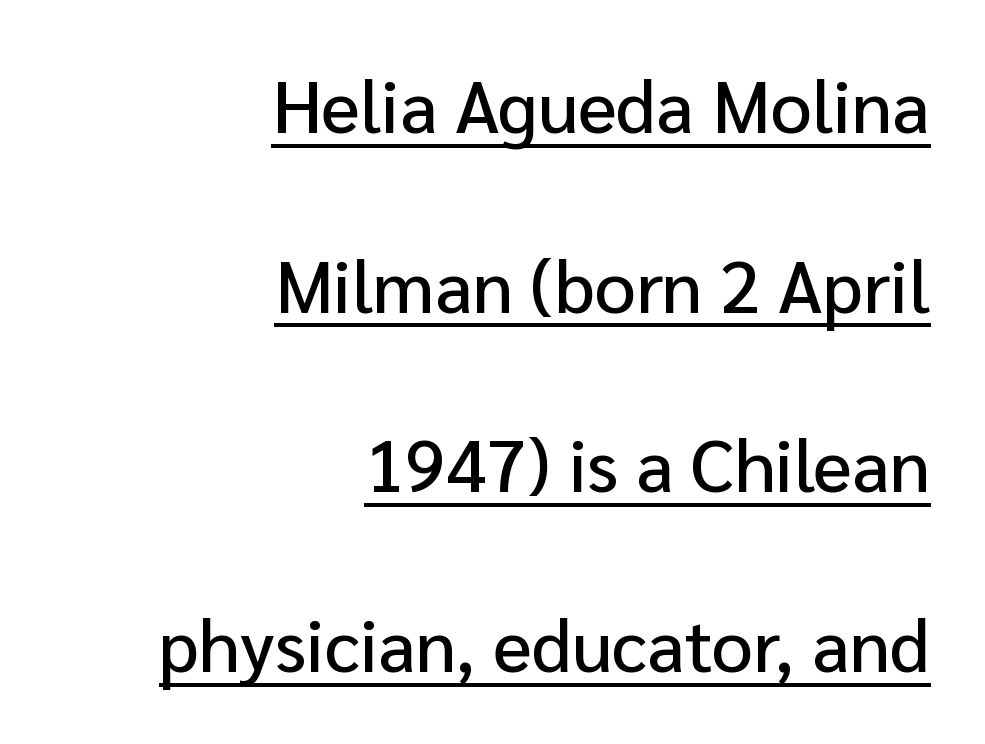
Q: Is the text italic (slanted)? A: No, it is upright.
Q: Is the typeface a serif or a sans-serif typeface? A: Sans-serif.
Q: Is the text underlined? A: Yes.
Q: How is the paragraph aligned? A: Right-aligned.
Q: Is the spacing between letters normal or unusually wide? A: Normal.
Q: Is the spacing between lines tight, normal or loose? A: Loose.
Q: Width (condensed, normal, or wide)? A: Normal.
Q: Stroke contrast? A: Low.
Q: x-height? A: Medium.
Q: Monospaced? A: No.
